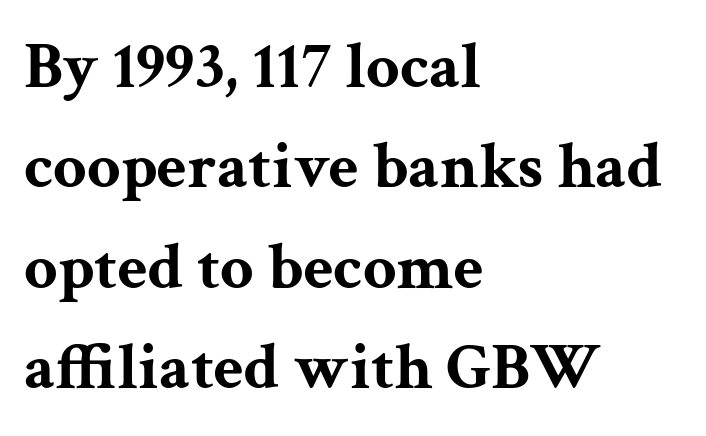
{"serif": "yes", "italic": "no", "bold": "yes", "weight": "bold", "width": "wide", "stroke_contrast": "medium", "x_height": "medium", "monospaced": "no", "underline": "no", "align": "left", "line_spacing": "normal", "line_spacing_ratio": 1.52, "letter_spacing": "normal", "letter_spacing_em": 0.0, "glyph_px": 66}
